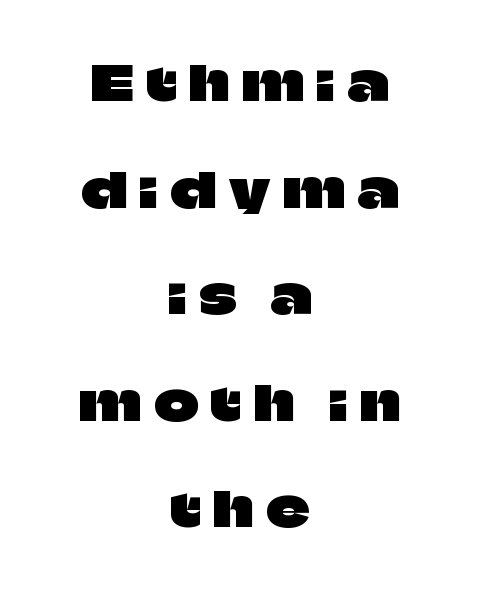
Q: Is the text italic (slanted)? A: No, it is upright.
Q: Is the typeface a serif or a sans-serif typeface? A: Sans-serif.
Q: Is the text underlined? A: No.
Q: How is the paragraph aligned? A: Centered.
Q: Is the spacing between letters normal or unusually wide? A: Unusually wide.
Q: Is the spacing between lines tight, normal or loose? A: Loose.
Q: Width (condensed, normal, or wide)? A: Normal.
Q: Stroke contrast? A: Low.
Q: x-height? A: Large.
Q: Monospaced? A: No.
